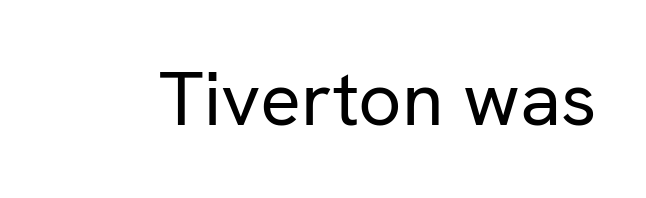
{"serif": "no", "italic": "no", "bold": "no", "weight": "regular", "width": "normal", "stroke_contrast": "low", "x_height": "medium", "monospaced": "no", "underline": "no", "letter_spacing": "normal", "letter_spacing_em": 0.0, "glyph_px": 76}
